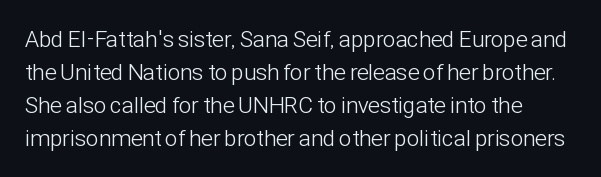
The image shows 23 px text type, upright; set normal line spacing (1.43x), normal letter spacing, not underlined.
